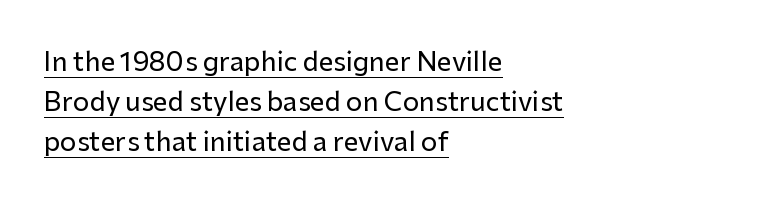
Q: Is the text italic (slanted)? A: No, it is upright.
Q: Is the text underlined? A: Yes.
Q: How is the paragraph aligned? A: Left-aligned.
Q: Is the spacing between letters normal or unusually wide? A: Normal.
Q: Is the spacing between lines tight, normal or loose? A: Normal.
